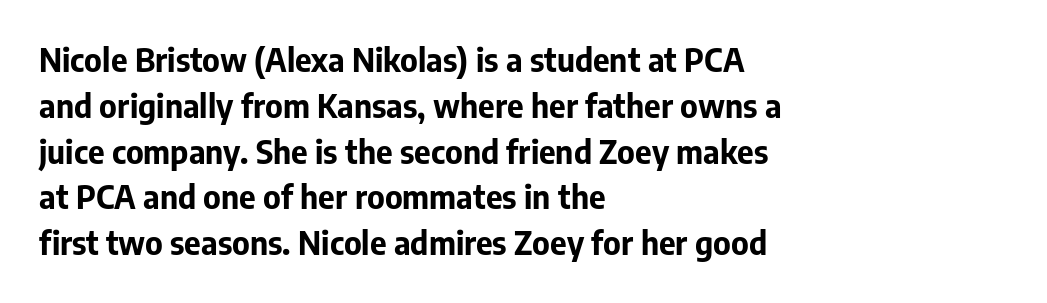
{"serif": "no", "italic": "no", "bold": "yes", "weight": "bold", "width": "normal", "stroke_contrast": "low", "x_height": "medium", "monospaced": "no", "underline": "no", "align": "left", "line_spacing": "normal", "line_spacing_ratio": 1.43, "letter_spacing": "normal", "letter_spacing_em": 0.0, "glyph_px": 32}
